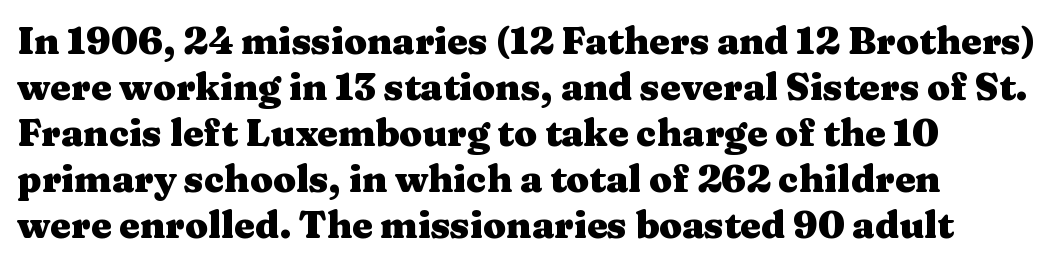
{"serif": "yes", "italic": "no", "bold": "yes", "weight": "heavy", "width": "wide", "stroke_contrast": "medium", "x_height": "medium", "monospaced": "no", "underline": "no", "line_spacing_ratio": 1.24, "letter_spacing": "normal", "letter_spacing_em": 0.0, "glyph_px": 37}
